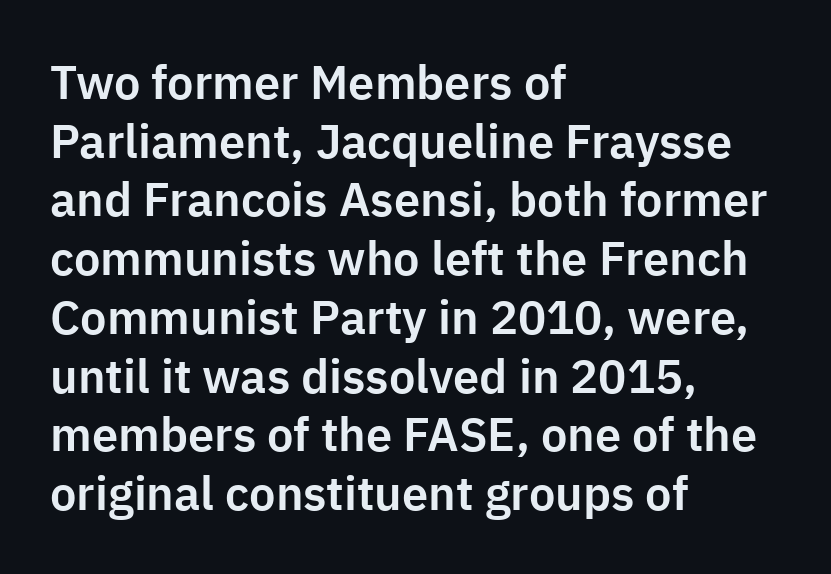
Every row of glyphs begins at an identical x-position on the left. Classification — sans serif. The letters advance in unequal steps, a hallmark of proportional type. A normal amount of white space separates one row of letters from the next. No word sits above an underline. Characters follow at the spacing the type designer built in.
